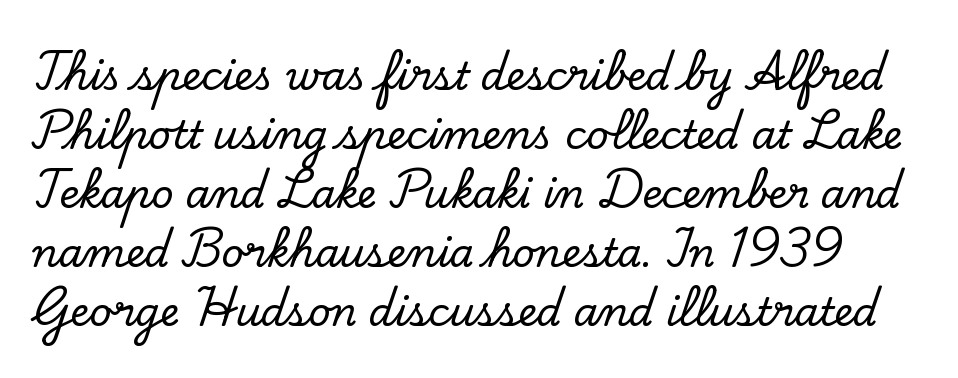
{"serif": "yes", "width": "normal", "stroke_contrast": "low", "x_height": "small", "monospaced": "no", "underline": "no", "line_spacing": "normal", "line_spacing_ratio": 1.51, "letter_spacing": "normal", "letter_spacing_em": 0.0, "glyph_px": 39}
